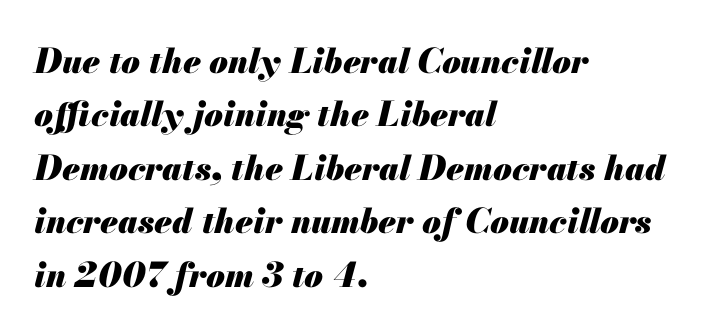
The image shows 34 px heavy type, italic (leaning right); set left-aligned, normal line spacing (1.57x), normal letter spacing, not underlined; medium stroke contrast and a small x-height.
